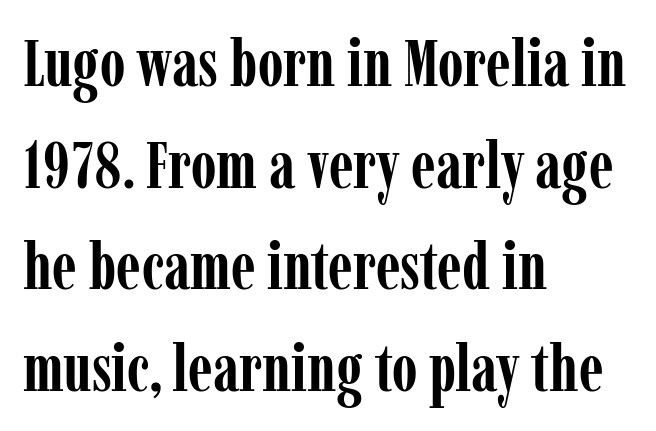
The image shows 66 px semibold, condensed serif type, upright; set left-aligned, normal line spacing (1.54x), normal letter spacing, not underlined; low stroke contrast and a medium x-height.
